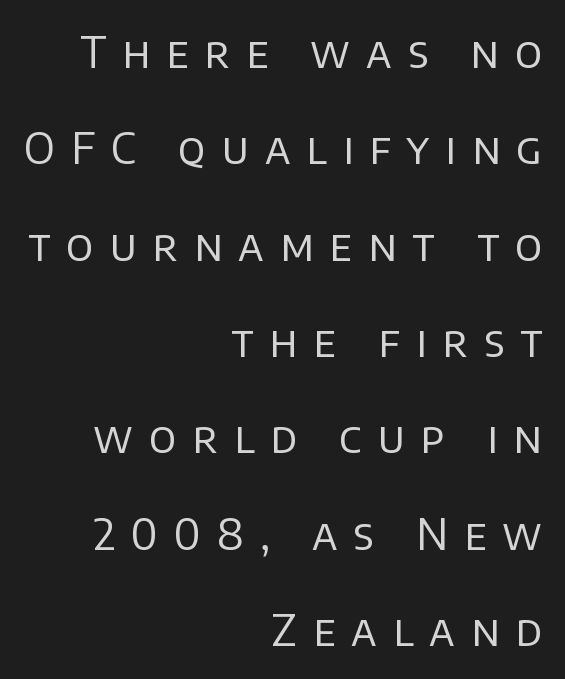
I'd call this a sans setting — the letters go barefoot. A roman cut, with each character standing at attention. This sample has the flowing, uneven cadence of proportional lettering. The typesetting does not lean heavy: it is not bold. The tracking reads as deliberately expanded to a designer's eye. Caption: multi-line text, flush right, ragged left.
